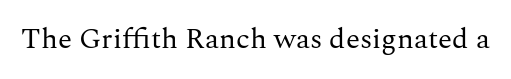
{"serif": "yes", "italic": "no", "bold": "no", "weight": "regular", "width": "normal", "stroke_contrast": "medium", "x_height": "medium", "monospaced": "no", "underline": "no", "letter_spacing": "normal", "letter_spacing_em": 0.0, "glyph_px": 29}
